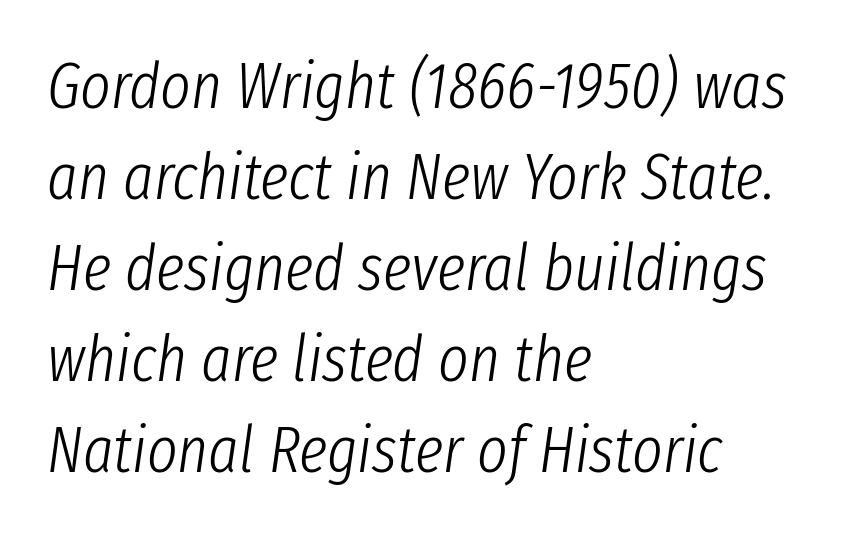
Type without underlining. Here the designer chose a conventional face with non-uniform glyph widths. Regular leading. The strokes are not fattened; the text isn't bold. The glyphs look as if they've been sheared to an angle. Default kerning and tracking; the words read as compact shapes.
